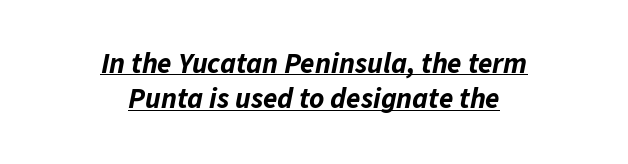
{"italic": "yes", "lean": "right", "slant_degrees": 11, "bold": "yes", "weight": "bold", "width": "normal", "stroke_contrast": "low", "x_height": "medium", "monospaced": "no", "underline": "yes", "align": "center", "line_spacing_ratio": 1.22, "letter_spacing": "normal", "letter_spacing_em": 0.0, "glyph_px": 29}
